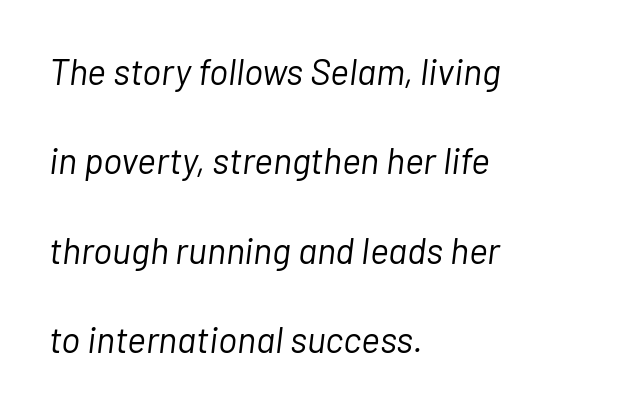
The image shows 36 px light type, italic (leaning right); set left-aligned, loose line spacing (2.48x), normal letter spacing, not underlined; low stroke contrast and a medium x-height.
